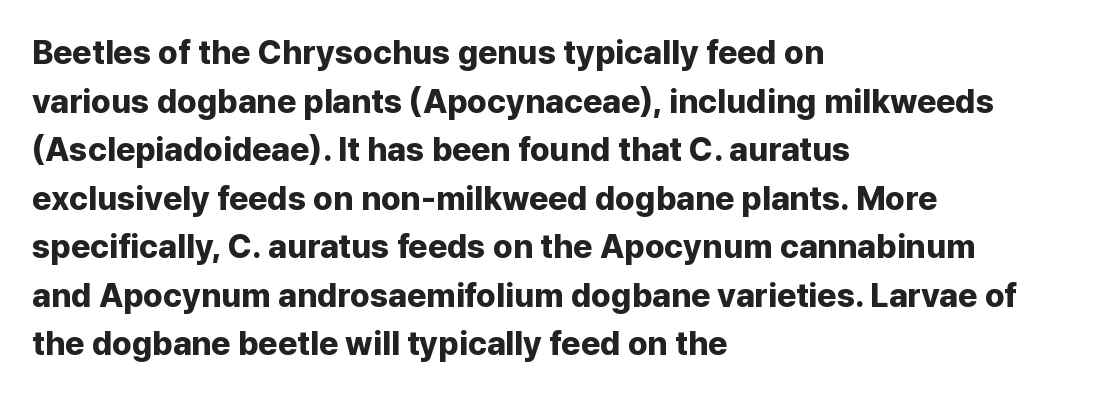
Q: Is the text bold? A: Yes.
Q: Is the text italic (slanted)? A: No, it is upright.
Q: Is the typeface a serif or a sans-serif typeface? A: Sans-serif.
Q: Is the text underlined? A: No.
Q: How is the paragraph aligned? A: Left-aligned.
Q: Is the spacing between letters normal or unusually wide? A: Normal.
Q: Is the spacing between lines tight, normal or loose? A: Normal.
Q: Width (condensed, normal, or wide)? A: Normal.
Q: Stroke contrast? A: Low.
Q: x-height? A: Medium.
Q: Monospaced? A: No.
